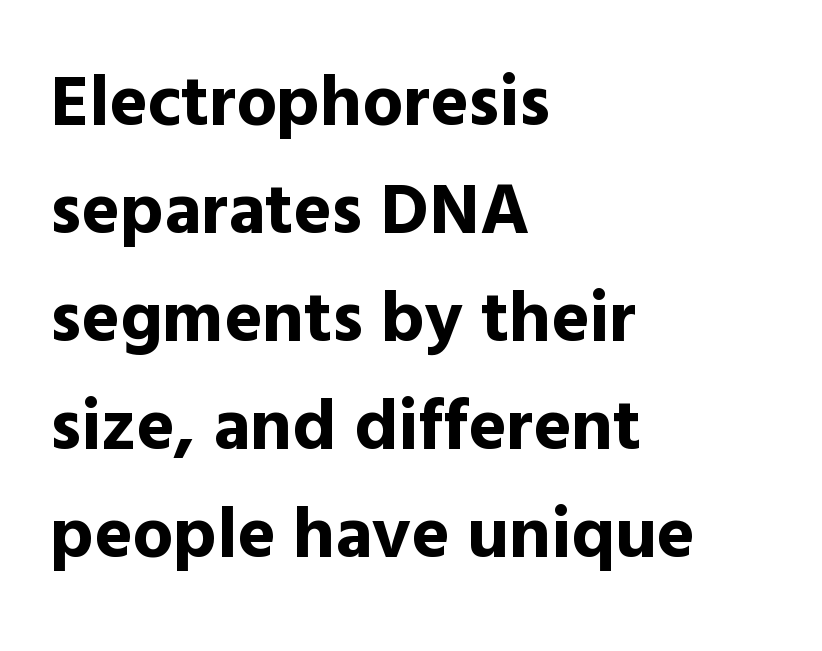
{"serif": "no", "italic": "no", "bold": "yes", "weight": "bold", "width": "normal", "x_height": "medium", "monospaced": "no", "underline": "no", "align": "left", "line_spacing": "normal", "line_spacing_ratio": 1.5, "letter_spacing": "normal", "letter_spacing_em": 0.0, "glyph_px": 72}
